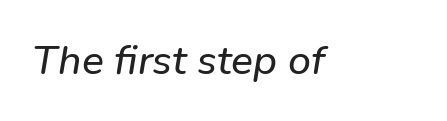
The gaps between neighbouring characters are ordinary and unremarkable. It's the slanting kind of type. The space beneath each line is pristine and unruled. Looks like regular typesetting: each glyph gets only the width it needs.
